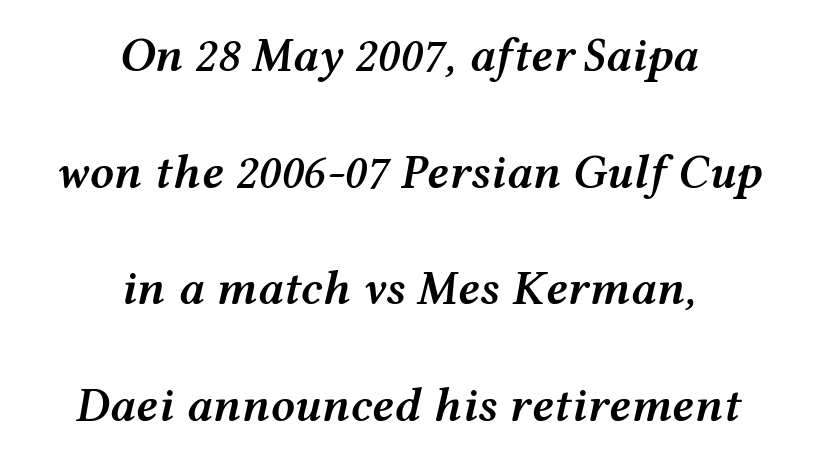
Slant detected: the letters are inclined. This is the in-between weight designers call semibold or demi. Loosely led — the rows are spread out. Centered paragraph, ragged on both sides. Each word holds together tightly as a unit, with standard inter-letter gaps. The space beneath each line is pristine and unruled.
